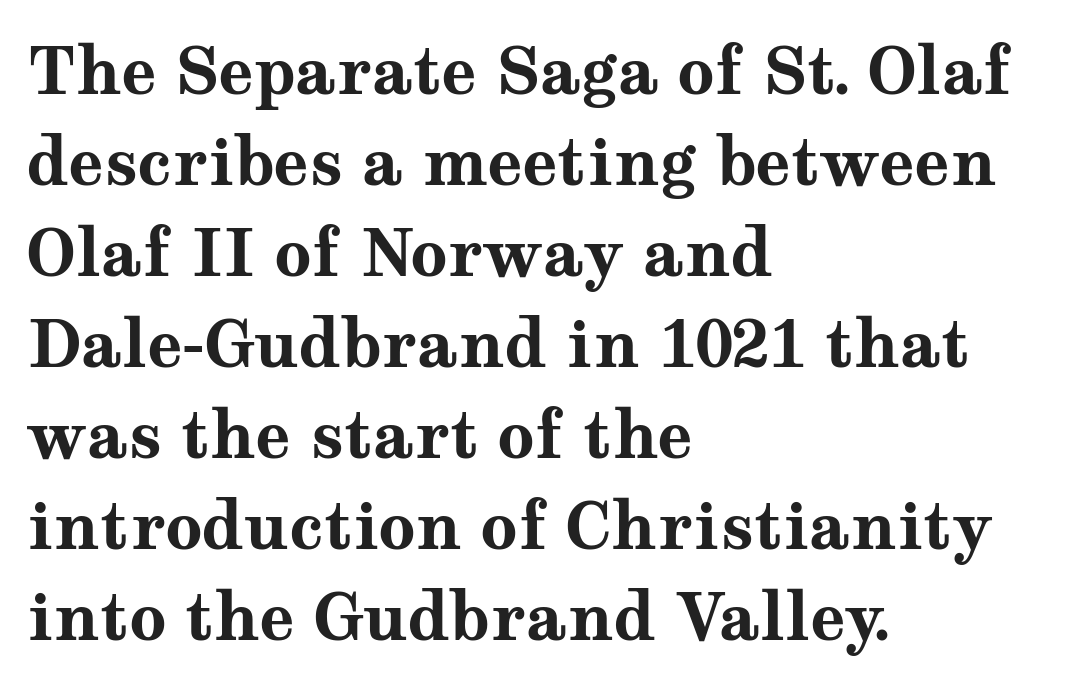
{"serif": "yes", "italic": "no", "bold": "yes", "weight": "bold", "width": "wide", "stroke_contrast": "medium", "x_height": "medium", "monospaced": "no", "underline": "no", "align": "left", "line_spacing": "normal", "line_spacing_ratio": 1.4, "letter_spacing": "normal", "letter_spacing_em": 0.0, "glyph_px": 65}
